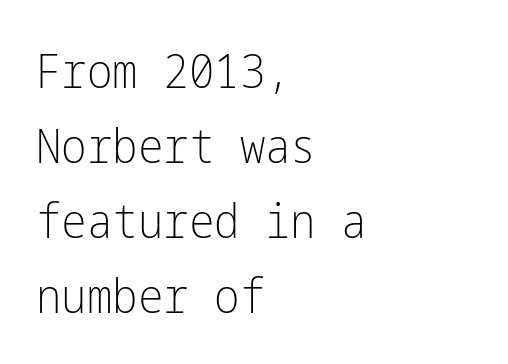
The image shows 48 px light, condensed sans-serif type, upright; set left-aligned, normal line spacing (1.56x), normal letter spacing, not underlined; low stroke contrast and a medium x-height.
